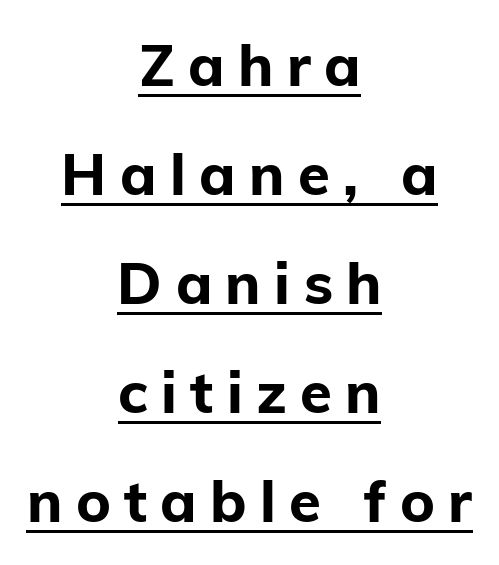
These lines were composed using upright roman letters. Somebody hit Ctrl+U on this one — the words are underlined. Compared with typical body copy, the letter spacing here is much looser. Is this a fixed-width face? No — the glyphs have proportional, varying widths. This sample is center-justified, so both line endings float freely.
